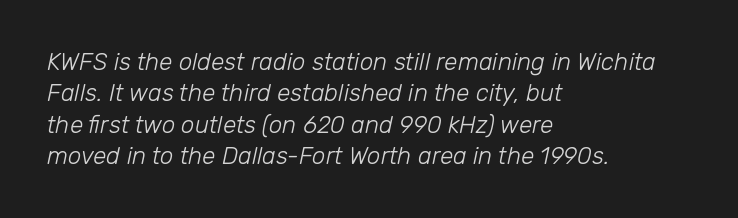
Q: Is the text bold? A: No.
Q: Is the text italic (slanted)? A: Yes, it leans right by about 12 degrees.
Q: Is the text underlined? A: No.
Q: How is the paragraph aligned? A: Left-aligned.
Q: Is the spacing between letters normal or unusually wide? A: Normal.
Q: Is the spacing between lines tight, normal or loose? A: Normal.
